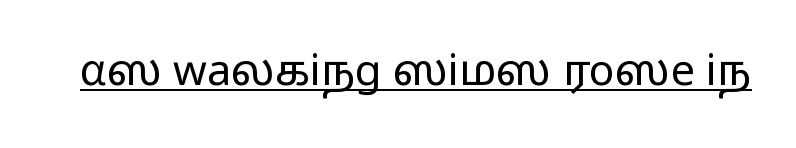
Notice how the stems are strictly vertical — no italics here. The letters advance in unequal steps, a hallmark of proportional type. Letterform terminals end flat and unadorned throughout the passage. In designer terms, the underline attribute is active on this setting. Letter spacing: default. A light-to-regular cut is what we see here.
